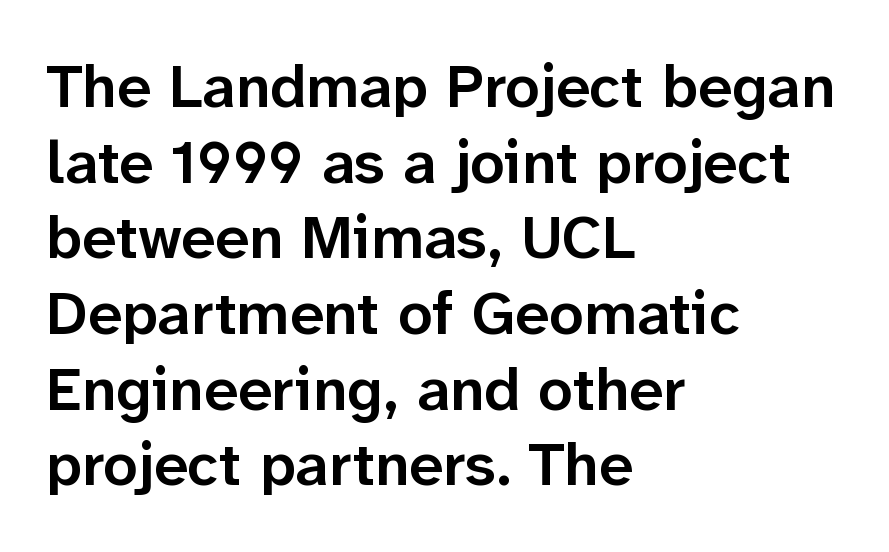
The image shows 61 px semibold sans-serif type, upright; set left-aligned, line spacing 1.24x, normal letter spacing, not underlined; low stroke contrast and a medium x-height.
